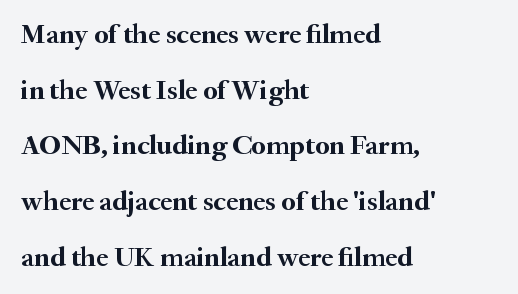
Q: Is the text bold? A: Yes.
Q: Is the text italic (slanted)? A: No, it is upright.
Q: Is the typeface a serif or a sans-serif typeface? A: Serif.
Q: Is the text underlined? A: No.
Q: How is the paragraph aligned? A: Left-aligned.
Q: Is the spacing between letters normal or unusually wide? A: Normal.
Q: Is the spacing between lines tight, normal or loose? A: Loose.
Q: Width (condensed, normal, or wide)? A: Normal.
Q: Stroke contrast? A: Medium.
Q: x-height? A: Small.
Q: Monospaced? A: No.
